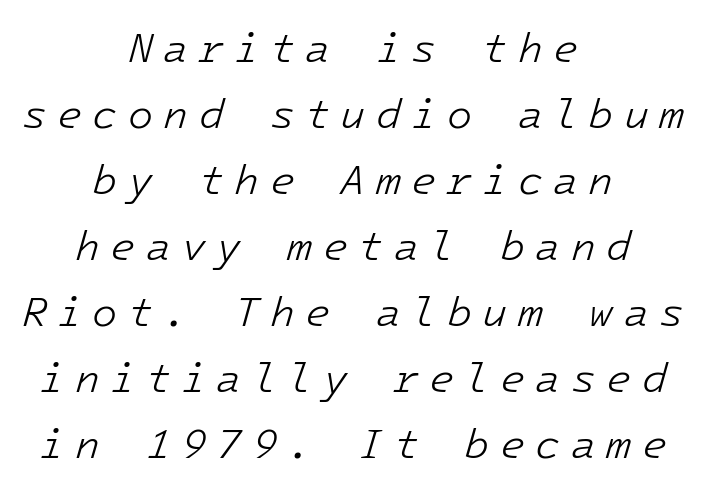
{"italic": "yes", "lean": "right", "slant_degrees": 16, "bold": "no", "weight": "light", "width": "normal", "stroke_contrast": "low", "x_height": "medium", "underline": "no", "align": "center", "line_spacing": "normal", "line_spacing_ratio": 1.61, "letter_spacing": "wide", "letter_spacing_em": 0.25, "glyph_px": 41}
